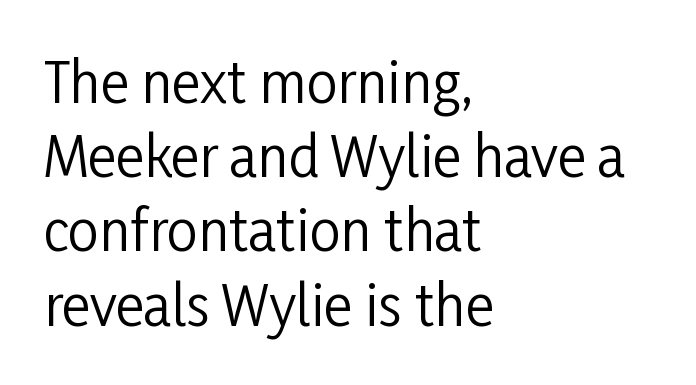
Descenders hang freely into open space. What stands out about the letter spacing? Nothing — it is the standard amount. Every row of glyphs begins at an identical x-position on the left. Rendered with straight, roman letterforms. No feet cap the strokes, marking this as sans-serif type. Baseline-to-baseline distance is the conventional proportion of letter height.
